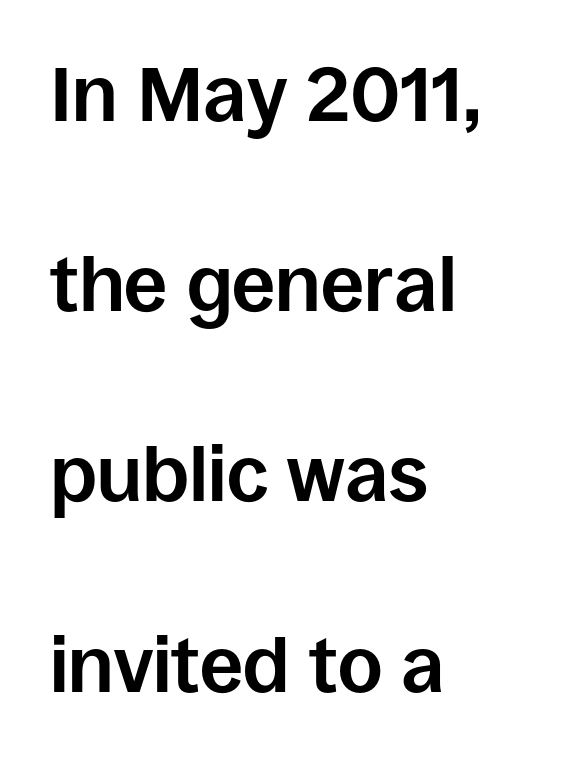
{"serif": "no", "italic": "no", "bold": "yes", "weight": "bold", "width": "normal", "stroke_contrast": "low", "x_height": "large", "monospaced": "no", "underline": "no", "align": "left", "line_spacing": "loose", "line_spacing_ratio": 2.47, "letter_spacing": "normal", "letter_spacing_em": 0.0, "glyph_px": 77}
